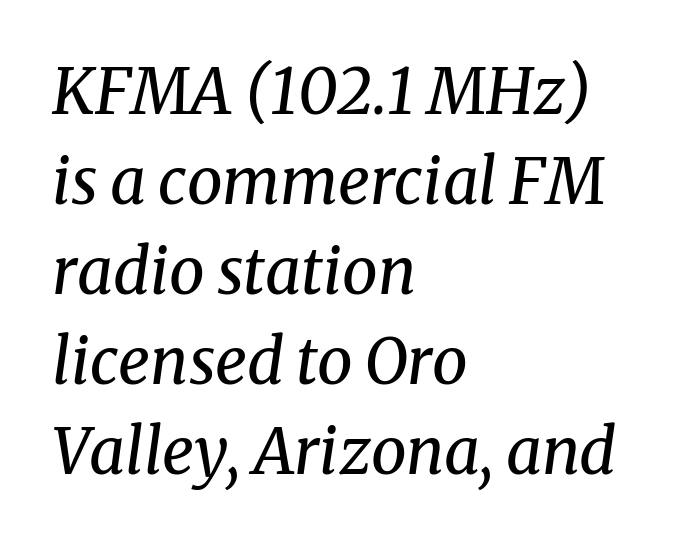
{"serif": "yes", "italic": "yes", "lean": "right", "slant_degrees": 8, "bold": "no", "weight": "regular", "width": "normal", "stroke_contrast": "medium", "x_height": "medium", "monospaced": "no", "underline": "no", "align": "left", "line_spacing": "normal", "line_spacing_ratio": 1.43, "letter_spacing": "normal", "letter_spacing_em": 0.0, "glyph_px": 63}
